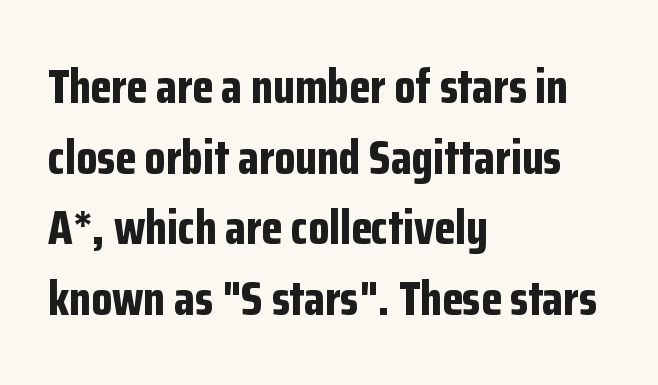
The image shows 48 px bold, condensed sans-serif type, upright; set left-aligned, normal line spacing (1.47x), normal letter spacing, not underlined; low stroke contrast and a medium x-height.
